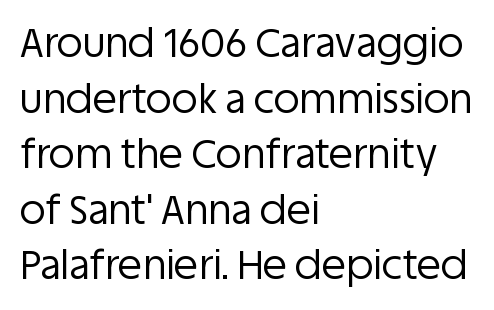
This is roman type, the default non-slanted kind. The zone under the glyphs is completely vacant. Note: no serifs on the glyphs. Is the letter spacing exaggerated? No — it looks like the ordinary default.
